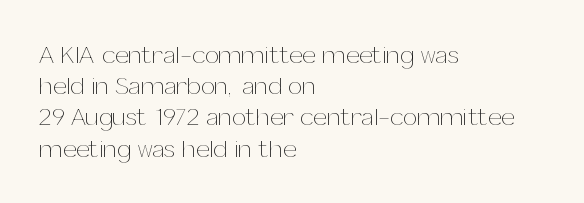
{"italic": "no", "bold": "no", "underline": "no", "align": "left", "line_spacing": "normal", "line_spacing_ratio": 1.25, "letter_spacing": "normal", "letter_spacing_em": 0.0, "glyph_px": 25}
